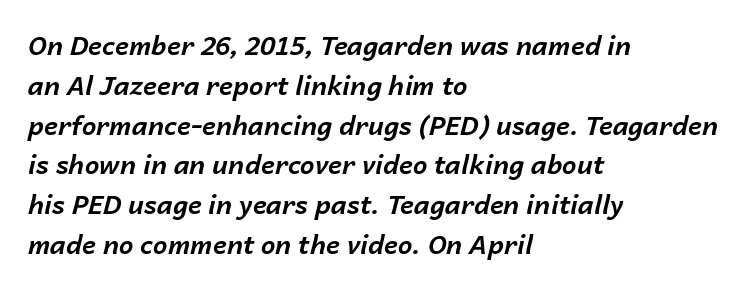
The image shows 26 px bold type, italic (leaning right); set left-aligned, normal line spacing (1.53x), normal letter spacing, not underlined.
